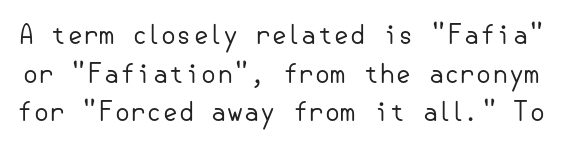
The image shows 26 px text type, upright; set normal line spacing (1.49x), normal letter spacing, not underlined.
